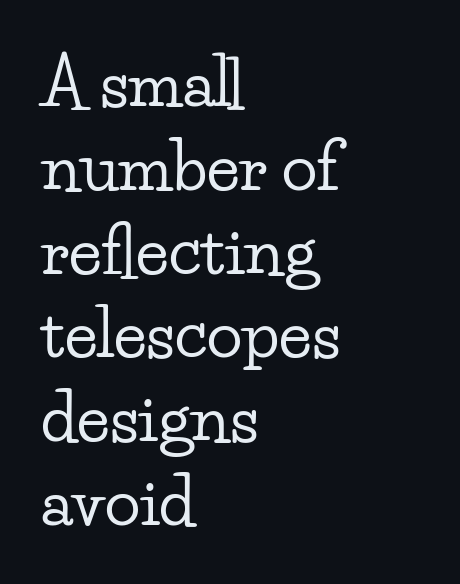
Only glyphs here, with clear space below each row. The text block is weighted toward the left margin, trailing off unevenly rightward. Unlike italic type, these characters show no tilt at all. Honestly, the row spacing looks completely unremarkable. Standard letterfit; no display-style spreading of the glyphs. Small tapered or slab feet sit at the stroke ends, so this counts as serif.
